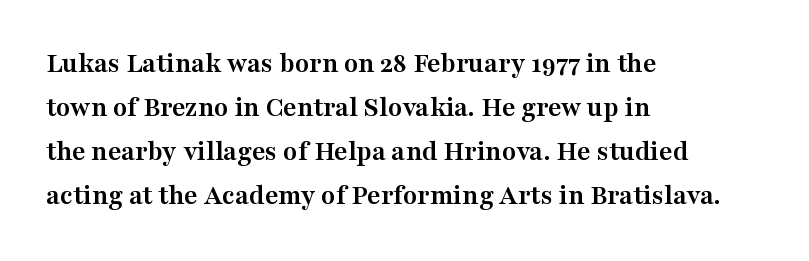
The image shows 29 px semibold, wide serif type, upright; set left-aligned, normal line spacing (1.52x), normal letter spacing, not underlined; medium stroke contrast and a medium x-height.
